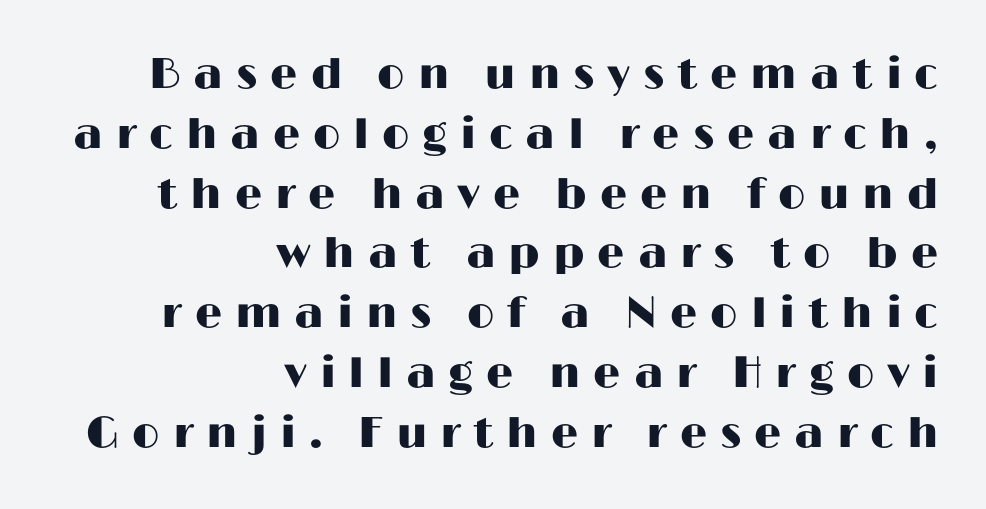
If you drew a line through each stem, it would be perfectly vertical. Alignment: flush right. Leading: standard. Examine the stroke ends and you'll find no serifs.
